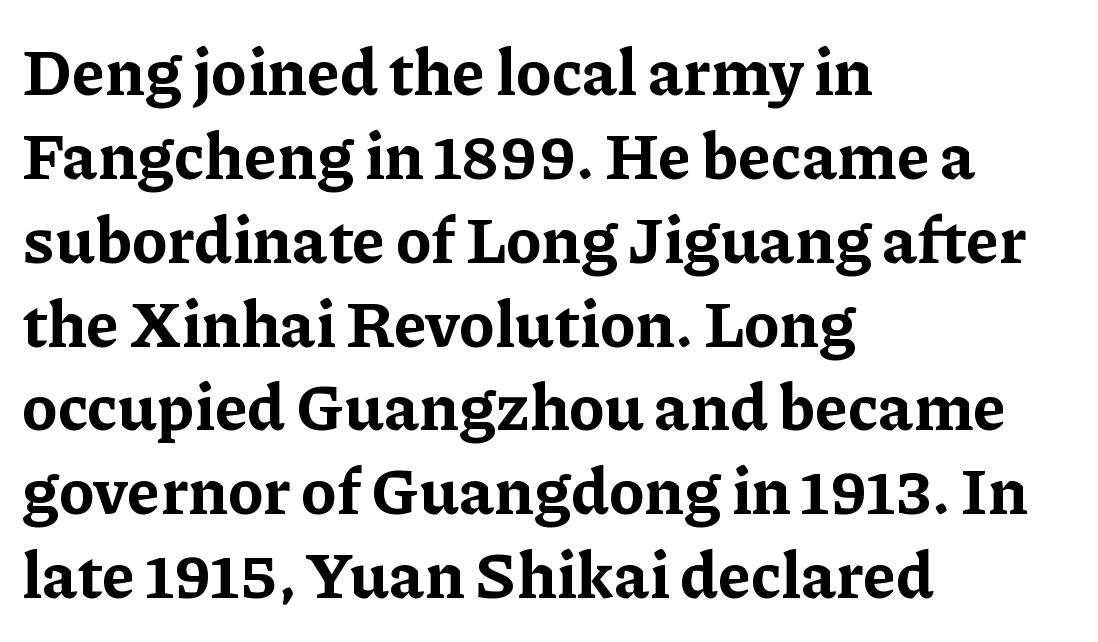
This sample is left-justified, so line endings fall wherever the words run out. The passage shown is not underscored anywhere. Letter spacing: default. The font's upright variant was chosen for this text. Regarding leading, the lines here are spaced in the standard way.
